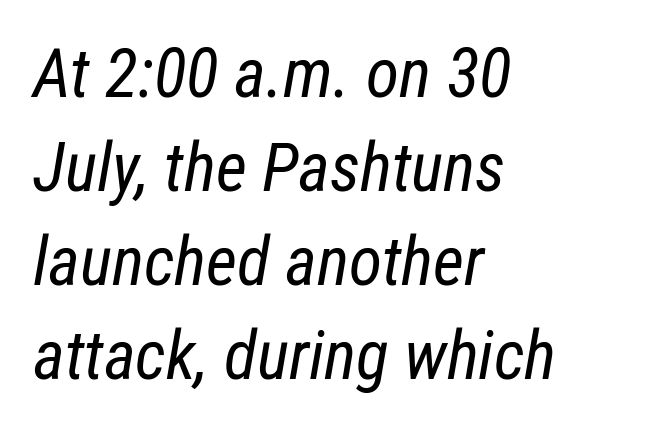
{"italic": "yes", "lean": "right", "slant_degrees": 12, "bold": "no", "weight": "regular", "width": "condensed", "stroke_contrast": "low", "x_height": "medium", "monospaced": "no", "underline": "no", "align": "left", "line_spacing": "normal", "line_spacing_ratio": 1.38, "letter_spacing": "normal", "letter_spacing_em": 0.0, "glyph_px": 68}
